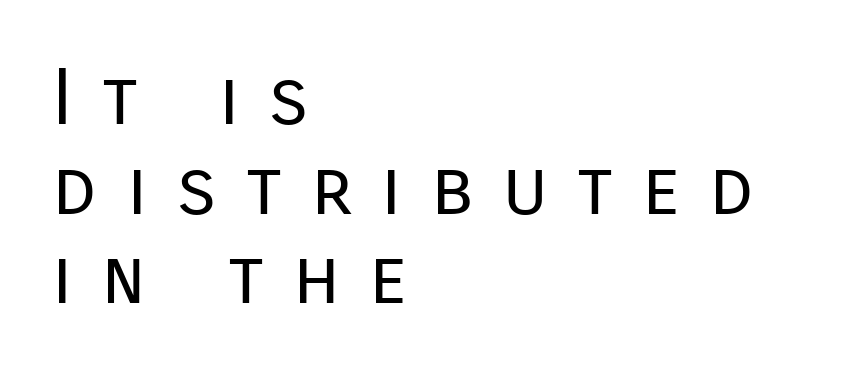
The image shows 78 px regular-weight sans-serif type, upright; set left-aligned, tight line spacing (1.15x), unusually wide letter spacing (+0.37 em), not underlined; low stroke contrast and a medium x-height.
